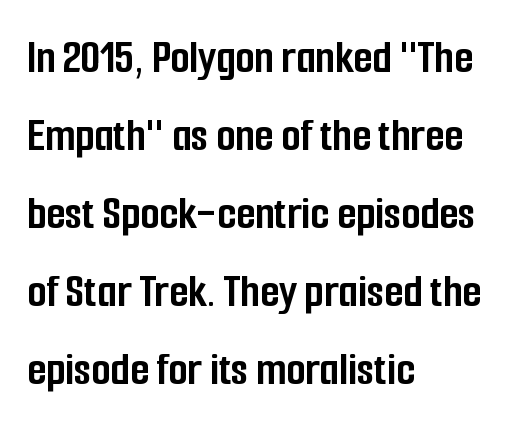
{"serif": "no", "italic": "no", "bold": "yes", "weight": "semibold", "width": "condensed", "stroke_contrast": "low", "x_height": "medium", "monospaced": "no", "underline": "no", "align": "left", "line_spacing": "normal", "line_spacing_ratio": 1.59, "letter_spacing": "normal", "letter_spacing_em": 0.0, "glyph_px": 49}
